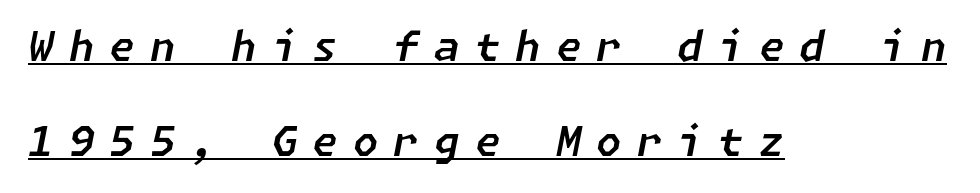
This is oblique type, the kind used for emphasis or titles. Underline: present. The text block is weighted toward the left margin, trailing off unevenly rightward. The passage shown stacks its lines with a broad gap.
